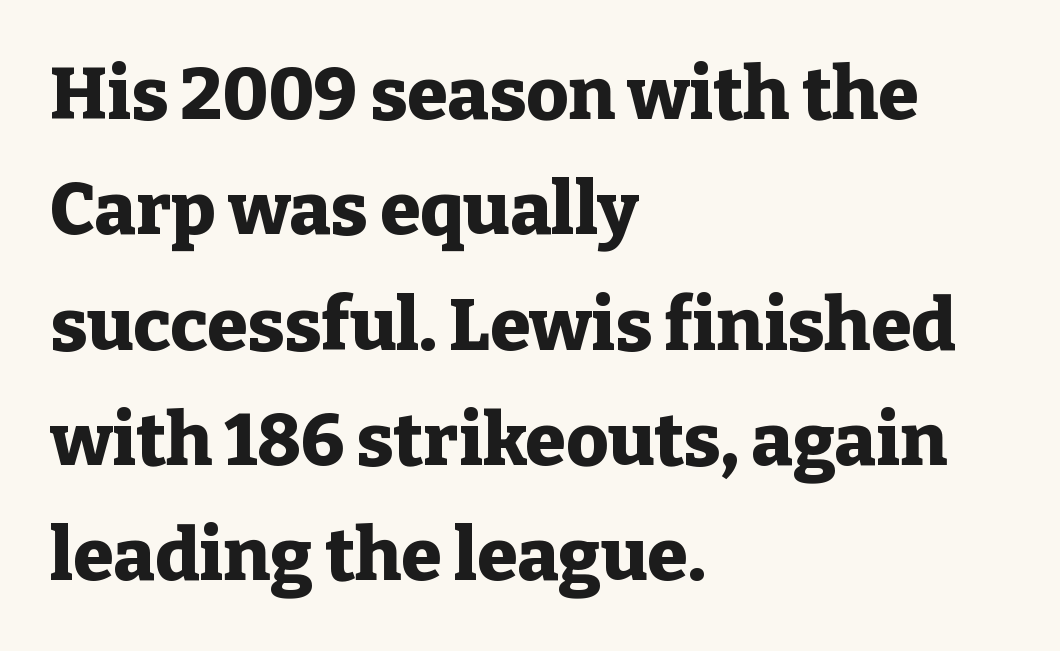
The image shows 73 px heavy serif type, upright; set left-aligned, normal line spacing (1.58x), normal letter spacing, not underlined; low stroke contrast and a medium x-height.
